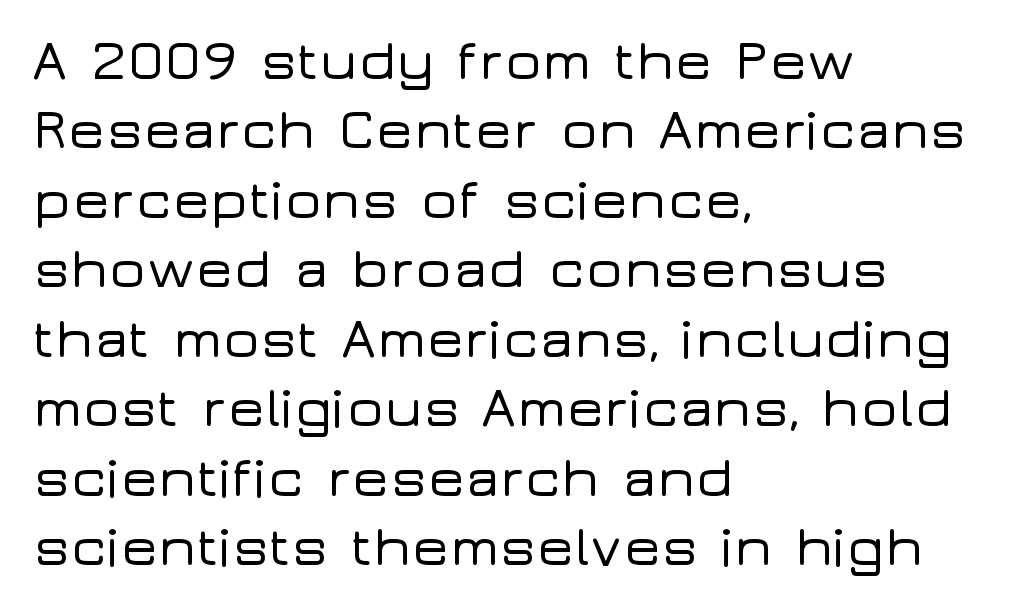
Only glyphs here, with clear space below each row. Character widths vary here, with narrow letters taking less room than wide ones. Style check: upright. The gaps between neighbouring characters are ordinary and unremarkable. To sum up the face: it is a sans, with no serifs. Is the block centered? No — it sits flush against the left margin.
